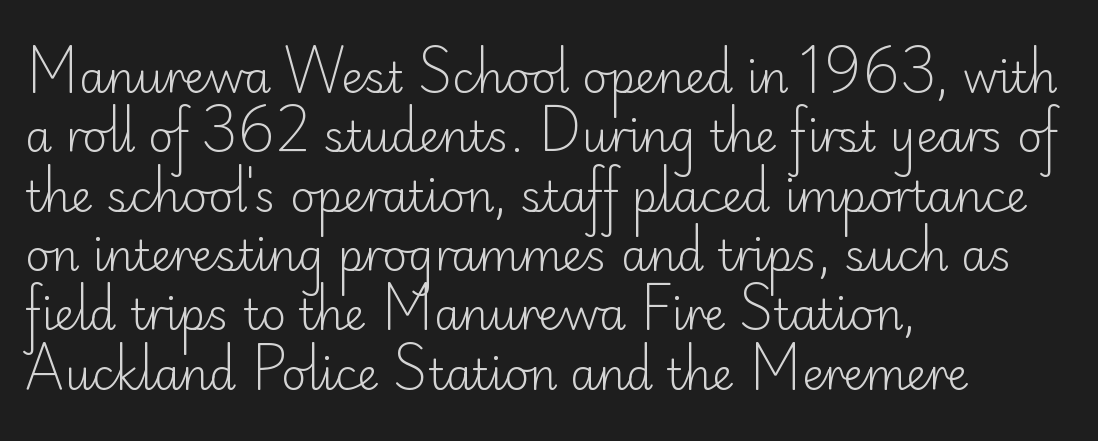
The image shows 43 px light sans-serif type, upright; set left-aligned, normal line spacing (1.38x), normal letter spacing, not underlined; low stroke contrast and a small x-height.
